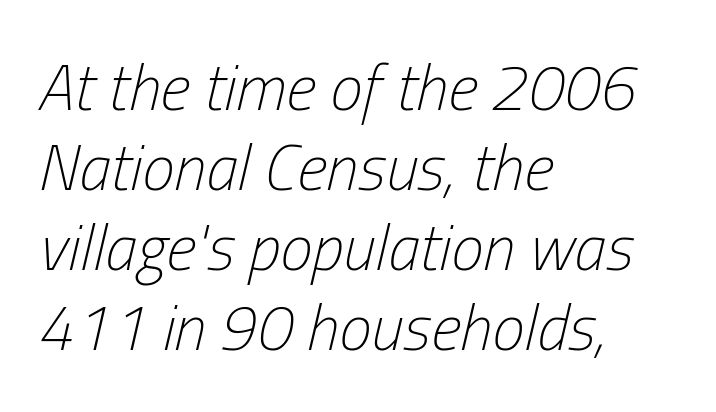
Q: Is the text bold? A: No.
Q: Is the text italic (slanted)? A: Yes, it leans right by about 13 degrees.
Q: Is the text underlined? A: No.
Q: How is the paragraph aligned? A: Left-aligned.
Q: Is the spacing between letters normal or unusually wide? A: Normal.
Q: Width (condensed, normal, or wide)? A: Condensed.
Q: Stroke contrast? A: Low.
Q: x-height? A: Medium.
Q: Monospaced? A: No.
